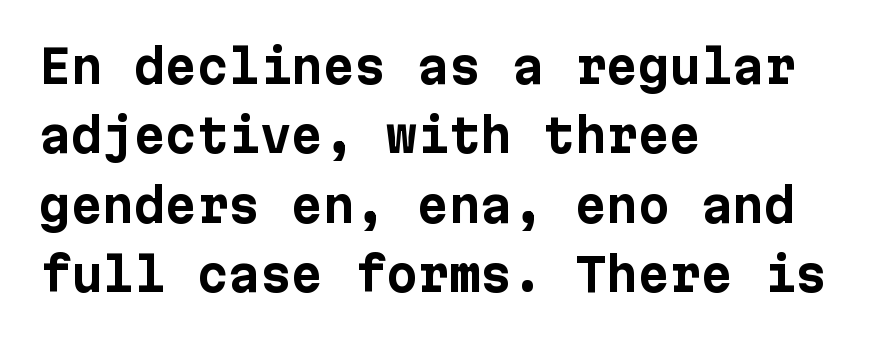
Q: Is the text bold? A: Yes.
Q: Is the text italic (slanted)? A: No, it is upright.
Q: Is the typeface a serif or a sans-serif typeface? A: Sans-serif.
Q: Is the text underlined? A: No.
Q: How is the paragraph aligned? A: Left-aligned.
Q: Is the spacing between letters normal or unusually wide? A: Normal.
Q: Is the spacing between lines tight, normal or loose? A: Normal.
Q: Width (condensed, normal, or wide)? A: Normal.
Q: Stroke contrast? A: Low.
Q: x-height? A: Medium.
